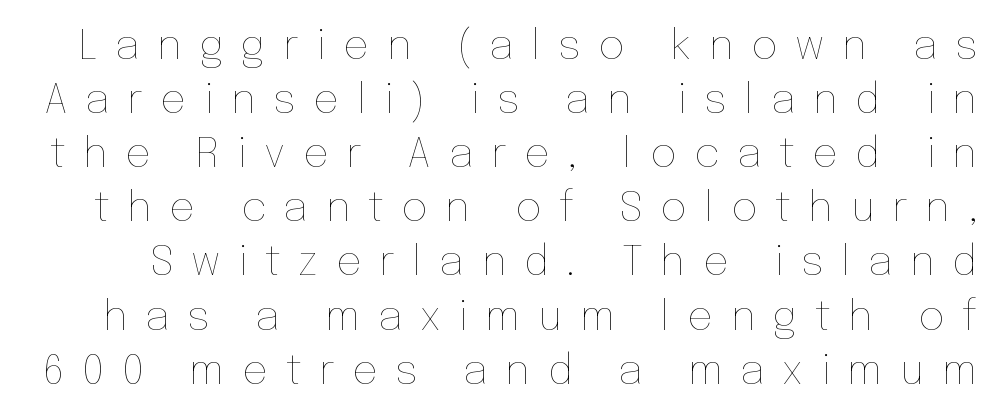
{"italic": "no", "bold": "no", "weight": "thin", "width": "normal", "stroke_contrast": "low", "x_height": "medium", "monospaced": "no", "underline": "no", "line_spacing": "normal", "line_spacing_ratio": 1.32, "letter_spacing": "wide", "letter_spacing_em": 0.43, "glyph_px": 41}
